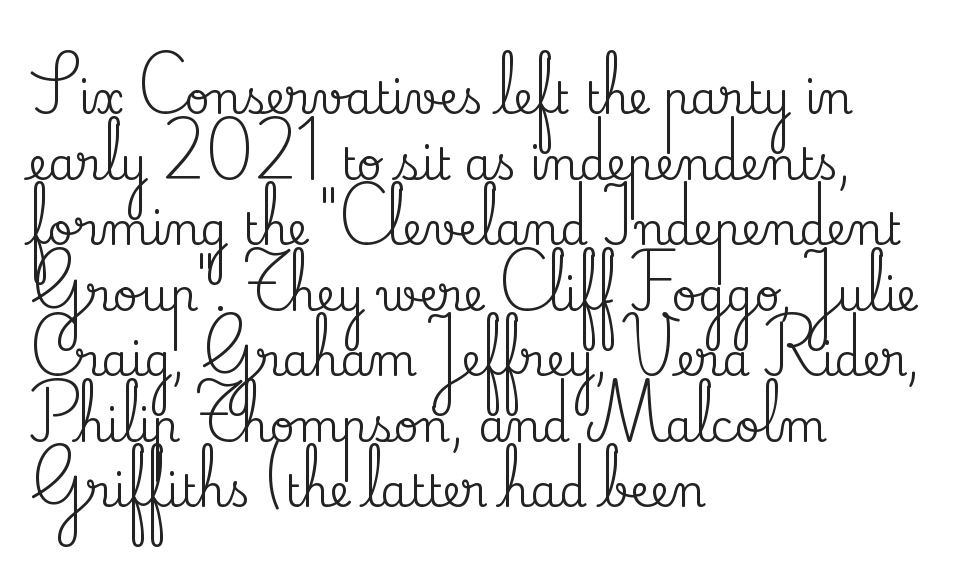
{"serif": "yes", "italic": "no", "width": "normal", "stroke_contrast": "medium", "x_height": "small", "monospaced": "no", "underline": "no", "align": "left", "line_spacing": "normal", "line_spacing_ratio": 1.49, "letter_spacing": "normal", "letter_spacing_em": 0.0, "glyph_px": 44}
